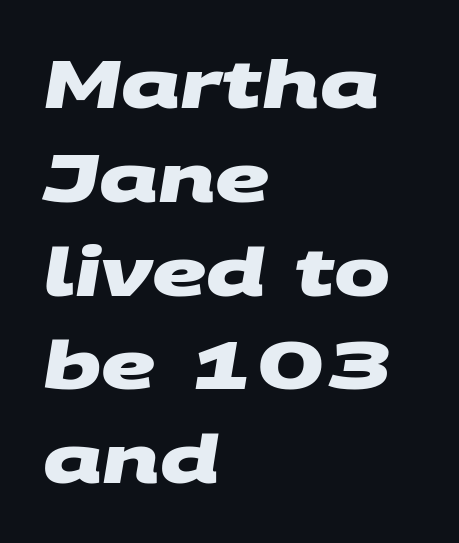
The image shows 67 px heavy, wide sans-serif type; set left-aligned, normal line spacing (1.4x), normal letter spacing, not underlined; medium stroke contrast and a large x-height.
